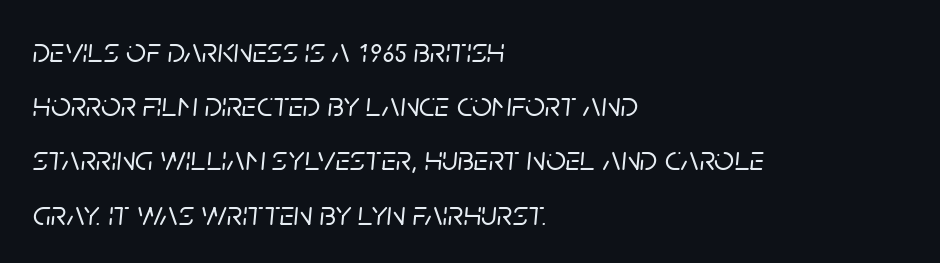
The image shows 35 px text type, italic (leaning right); set left-aligned, normal line spacing (1.55x), normal letter spacing, not underlined; low stroke contrast and a large x-height.
